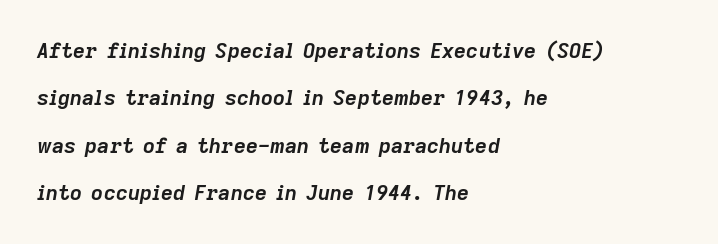
The image shows 21 px bold type, italic (leaning right); set left-aligned, loose line spacing (2.26x), normal letter spacing, not underlined.
